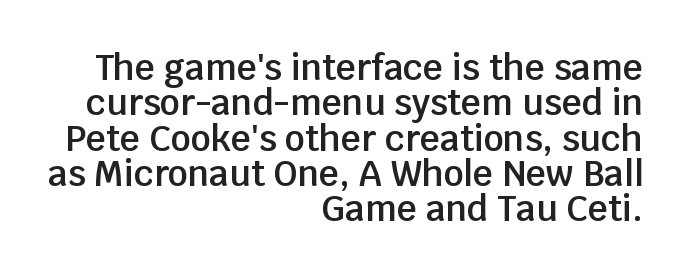
Words float on clear page, feet unadorned. Notice how the stems are strictly vertical — no italics here. Varying glyph widths throughout — classic text-font behaviour. The passage shown stacks its lines with hardly any gap.
